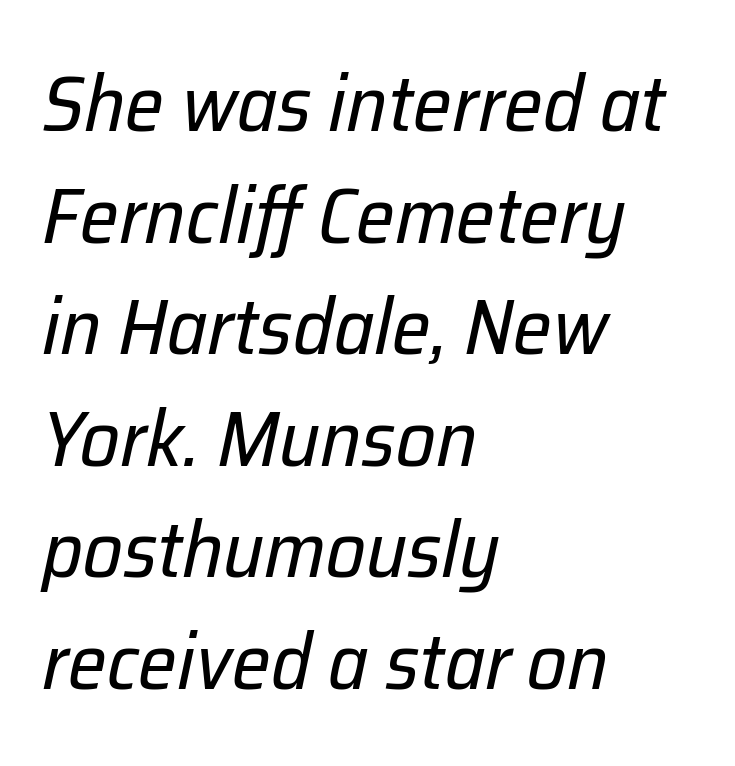
The passage is arranged the way most books set body copy — flush left. Character widths vary here, with narrow letters taking less room than wide ones. Compared with typical paragraphs, the rows here are spaced about the same. The passage shown is not underscored anywhere. No chunkiness to these letters — they're not bold.
